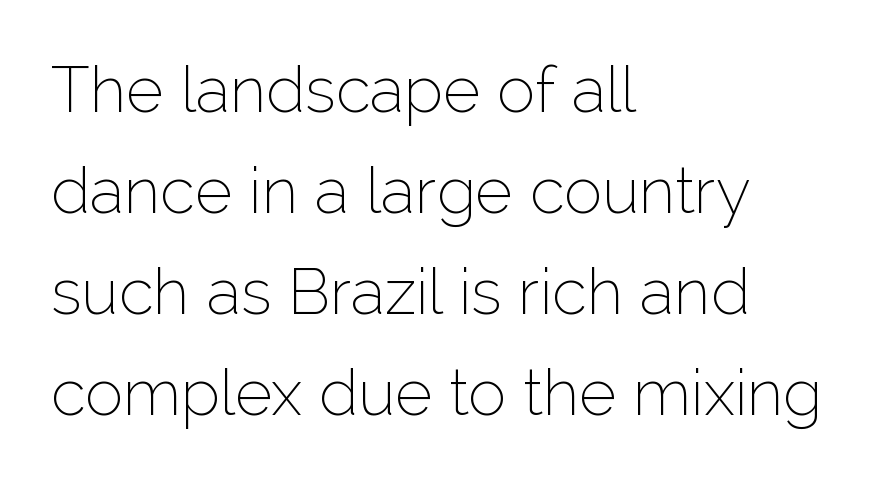
Q: Is the text bold? A: No.
Q: Is the text italic (slanted)? A: No, it is upright.
Q: Is the typeface a serif or a sans-serif typeface? A: Sans-serif.
Q: Is the text underlined? A: No.
Q: How is the paragraph aligned? A: Left-aligned.
Q: Is the spacing between letters normal or unusually wide? A: Normal.
Q: Is the spacing between lines tight, normal or loose? A: Normal.
Q: Width (condensed, normal, or wide)? A: Normal.
Q: Stroke contrast? A: Low.
Q: x-height? A: Medium.
Q: Monospaced? A: No.
